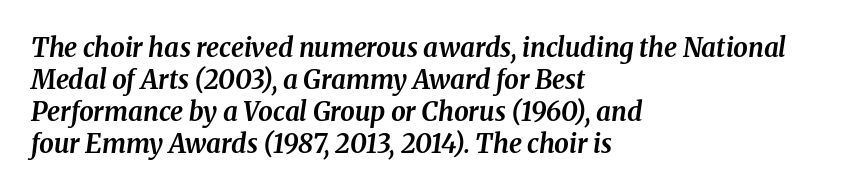
Q: Is the text bold? A: Yes.
Q: Is the text italic (slanted)? A: Yes, it leans right by about 8 degrees.
Q: Is the text underlined? A: No.
Q: How is the paragraph aligned? A: Left-aligned.
Q: Is the spacing between letters normal or unusually wide? A: Normal.
